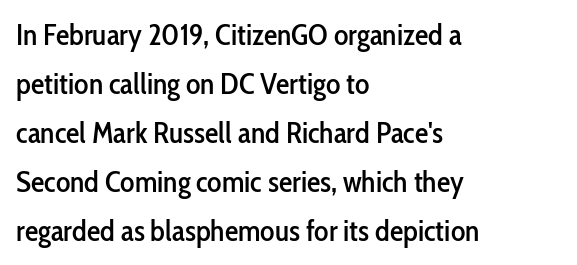
The image shows 30 px condensed sans-serif type, upright; set left-aligned, normal line spacing (1.63x), normal letter spacing, not underlined; low stroke contrast and a medium x-height.
